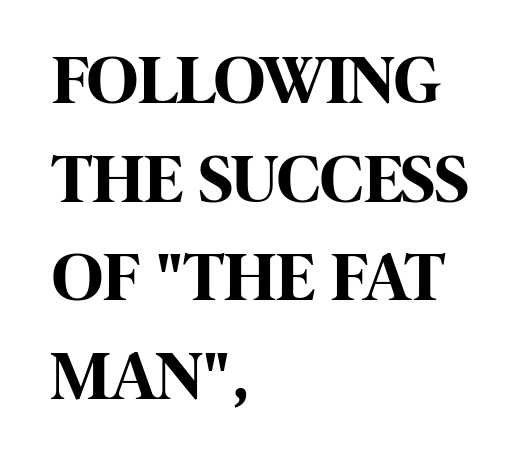
{"serif": "no", "italic": "no", "bold": "yes", "weight": "bold", "width": "condensed", "stroke_contrast": "high", "x_height": "large", "monospaced": "no", "underline": "no", "align": "left", "line_spacing": "normal", "line_spacing_ratio": 1.41, "letter_spacing": "normal", "letter_spacing_em": 0.0, "glyph_px": 70}
